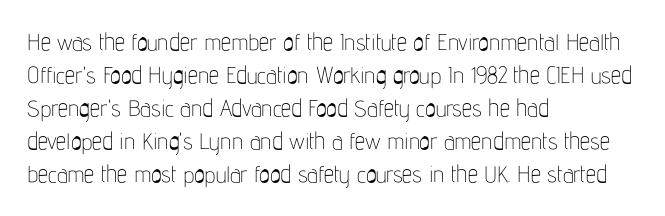
The image shows 23 px text type, upright; set left-aligned, normal line spacing (1.44x), normal letter spacing, not underlined.
